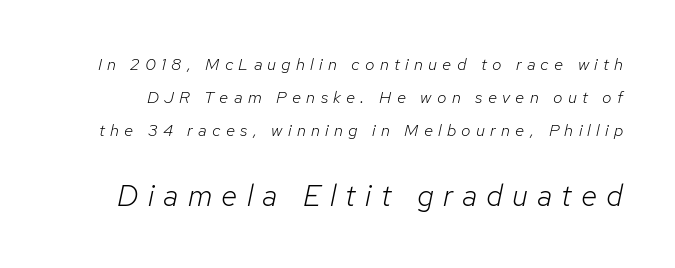
Size contrast runs from small at the top to large at the bottom. The glyphs look as if they've been sheared to an angle. In terms of leading, this rendering errs on the spacious side. Words appear elongated and porous because spacing is wide.
